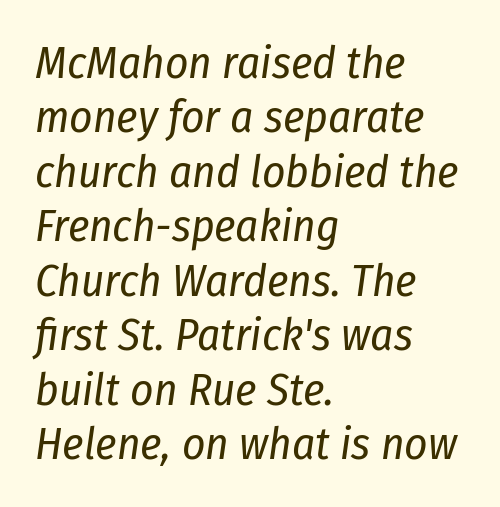
Q: Is the text bold? A: No.
Q: Is the text italic (slanted)? A: Yes, it leans right by about 8 degrees.
Q: Is the text underlined? A: No.
Q: How is the paragraph aligned? A: Left-aligned.
Q: Is the spacing between letters normal or unusually wide? A: Normal.
Q: Width (condensed, normal, or wide)? A: Condensed.
Q: Stroke contrast? A: Low.
Q: x-height? A: Medium.
Q: Monospaced? A: No.
